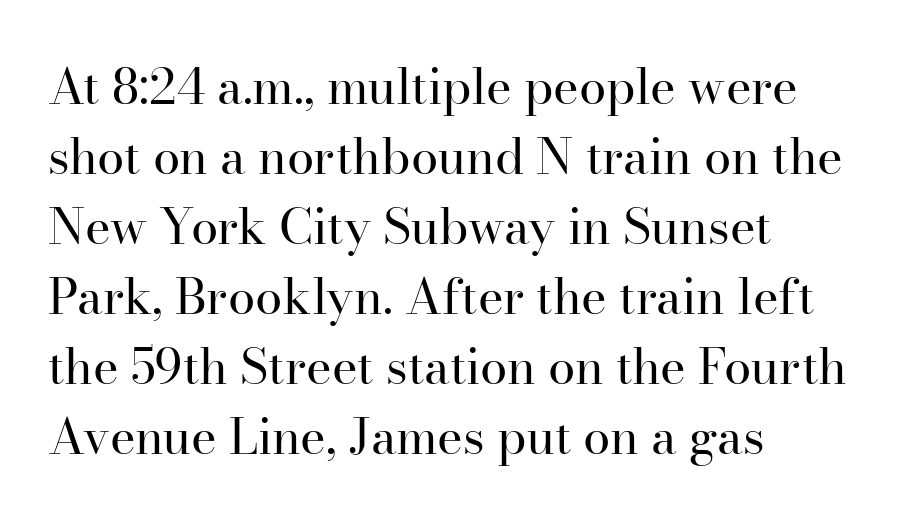
The image shows 49 px regular-weight serif type, upright; set left-aligned, normal line spacing (1.43x), normal letter spacing, not underlined; high stroke contrast and a small x-height.
